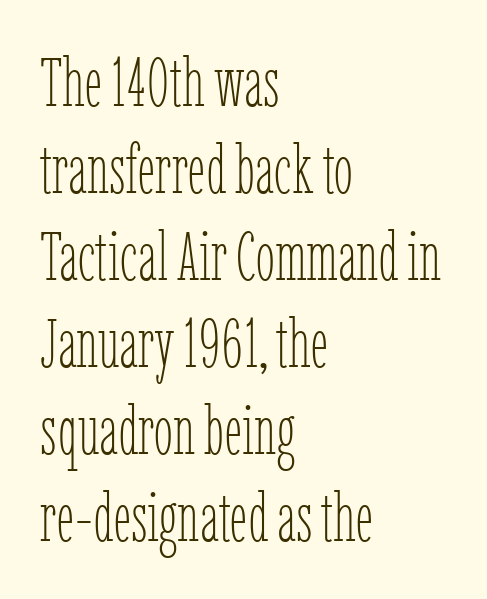
{"italic": "no", "bold": "no", "weight": "thin", "width": "condensed", "stroke_contrast": "low", "x_height": "medium", "monospaced": "no", "underline": "no", "align": "left", "line_spacing": "normal", "line_spacing_ratio": 1.26, "letter_spacing": "normal", "letter_spacing_em": 0.0, "glyph_px": 69}
